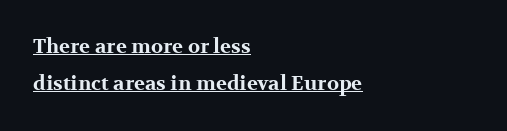
The image shows 20 px bold type, upright; set left-aligned, line spacing 1.86x, normal letter spacing, underlined.
